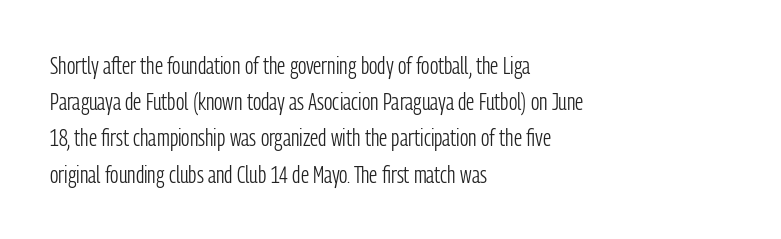
Q: Is the text bold? A: No.
Q: Is the text italic (slanted)? A: No, it is upright.
Q: Is the text underlined? A: No.
Q: How is the paragraph aligned? A: Left-aligned.
Q: Is the spacing between letters normal or unusually wide? A: Normal.
Q: Is the spacing between lines tight, normal or loose? A: Normal.
